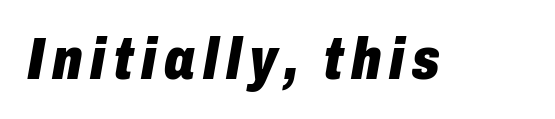
{"italic": "yes", "lean": "right", "slant_degrees": 10, "bold": "yes", "weight": "heavy", "width": "condensed", "stroke_contrast": "low", "x_height": "medium", "monospaced": "no", "underline": "no", "glyph_px": 59}
